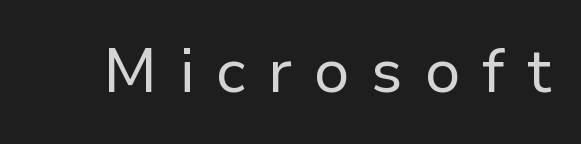
The image shows 61 px regular-weight sans-serif type, upright; set unusually wide letter spacing (+0.35 em), not underlined; low stroke contrast and a medium x-height.
